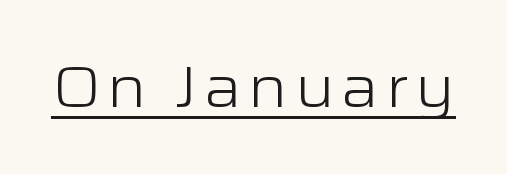
The image shows 58 px light, wide sans-serif type, upright; set underlined; low stroke contrast and a medium x-height.
